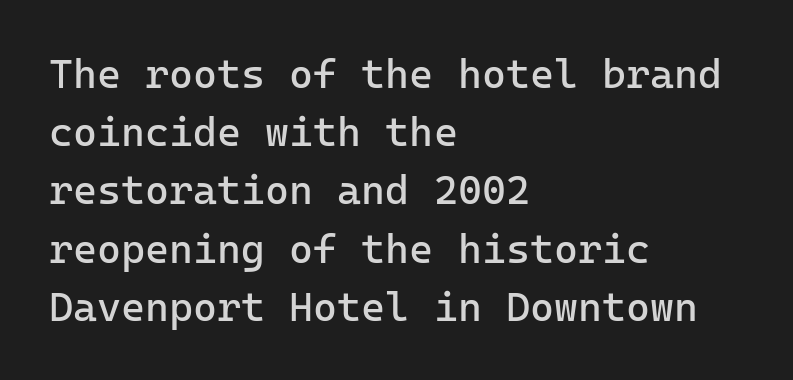
The image shows 41 px regular-weight sans-serif type, upright, monospaced; set left-aligned, normal line spacing (1.42x), normal letter spacing, not underlined; low stroke contrast and a medium x-height.
